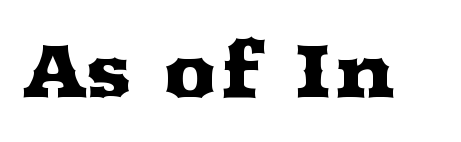
Here the designer chose a conventional face with non-uniform glyph widths. This rendering features lettering with no underline. Rendered with straight, roman letterforms. Nobody touched the tracking dial on this one. This rendering employs a face with finishing strokes, i.e., a serif.
